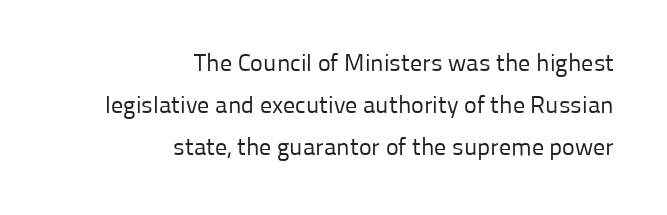
The image shows 24 px text type, upright; set right-aligned, line spacing 1.76x, normal letter spacing, not underlined.
